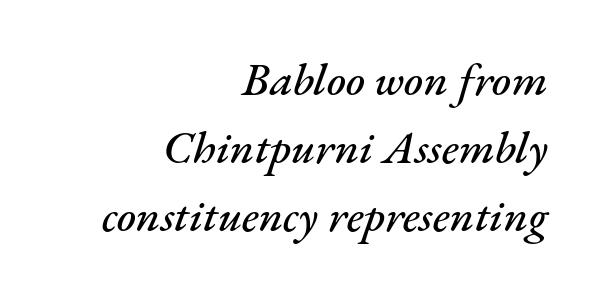
The image shows 46 px text type, italic (leaning right); set right-aligned, normal line spacing (1.48x), normal letter spacing, not underlined; medium stroke contrast and a small x-height.
